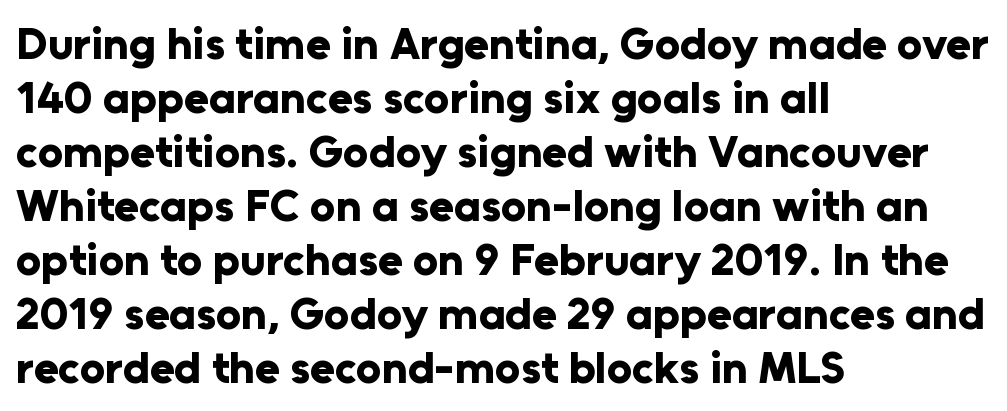
{"serif": "no", "italic": "no", "bold": "yes", "weight": "bold", "width": "normal", "stroke_contrast": "low", "x_height": "medium", "monospaced": "no", "underline": "no", "align": "left", "line_spacing_ratio": 1.2, "letter_spacing": "normal", "letter_spacing_em": 0.0, "glyph_px": 45}
